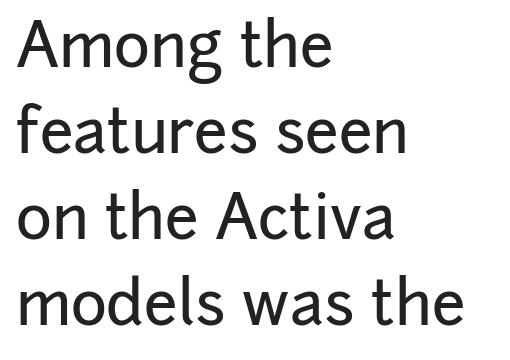
{"serif": "no", "italic": "no", "width": "normal", "stroke_contrast": "low", "x_height": "medium", "monospaced": "no", "underline": "no", "align": "left", "line_spacing": "normal", "line_spacing_ratio": 1.41, "letter_spacing": "normal", "letter_spacing_em": 0.0, "glyph_px": 61}
